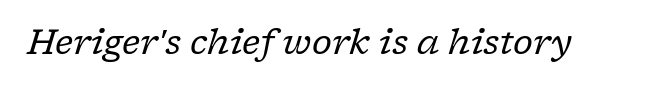
{"serif": "yes", "italic": "yes", "lean": "right", "slant_degrees": 17, "bold": "no", "weight": "regular", "width": "normal", "stroke_contrast": "low", "x_height": "medium", "monospaced": "no", "underline": "no", "letter_spacing": "normal", "letter_spacing_em": 0.0, "glyph_px": 34}
